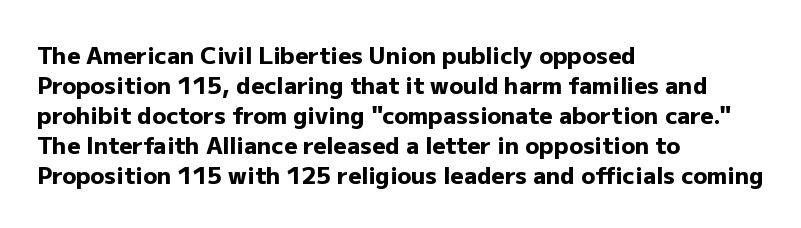
The image shows 23 px bold type, upright; set left-aligned, normal line spacing (1.3x), normal letter spacing, not underlined.
